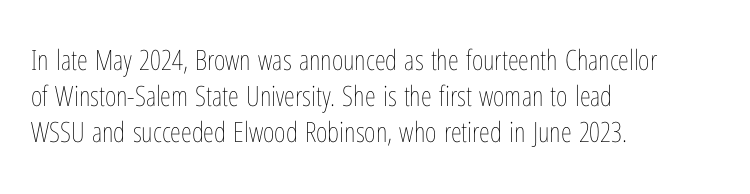
Horizontally, the lines are justified to the leading edge only. The space between consecutive lines is moderate. Unmarked baselines from the first word to the last. Posture: vertical.
